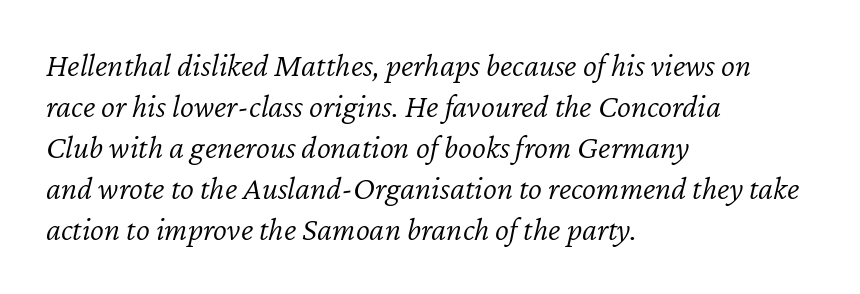
Check under the words: just untouched page. Default kerning and tracking; the words read as compact shapes. You could not count columns in this text — the font is proportionally spaced. The whole block is typeset with a tilt. A light-to-regular cut is what we see here. Does the copy run flush right? No — it runs flush left.
